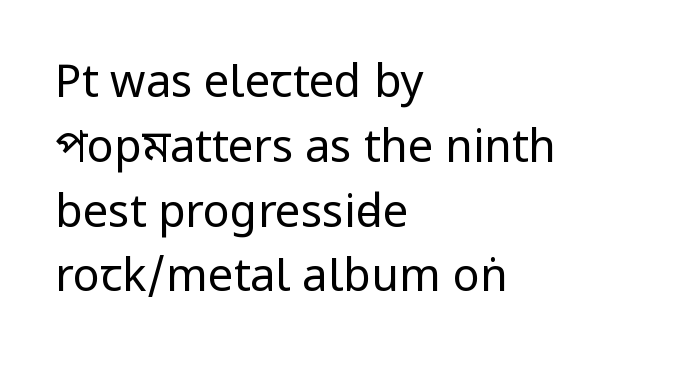
The image shows 45 px regular-weight, condensed sans-serif type, upright; set left-aligned, normal line spacing (1.44x), normal letter spacing, not underlined; low stroke contrast and a large x-height.
